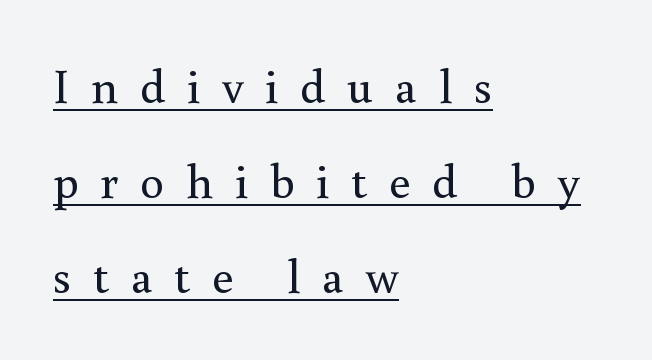
In terms of letterspacing, this is a distinctly airy, spread setting. Beneath each row of characters lies a ruled line. Regarding leading, the lines here are spaced well apart. Think of a printed novel: that variable character pitch is what you see here. Is there any slant? The stems are plumb. These lines are composed in type with serifs.
